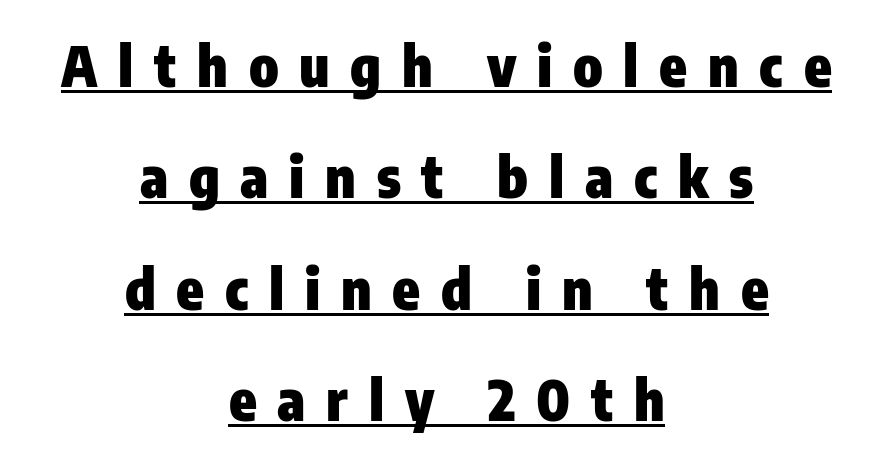
The image shows 56 px heavy, condensed sans-serif type, upright; set centered, loose line spacing (1.99x), unusually wide letter spacing (+0.37 em), underlined; low stroke contrast and a medium x-height.
